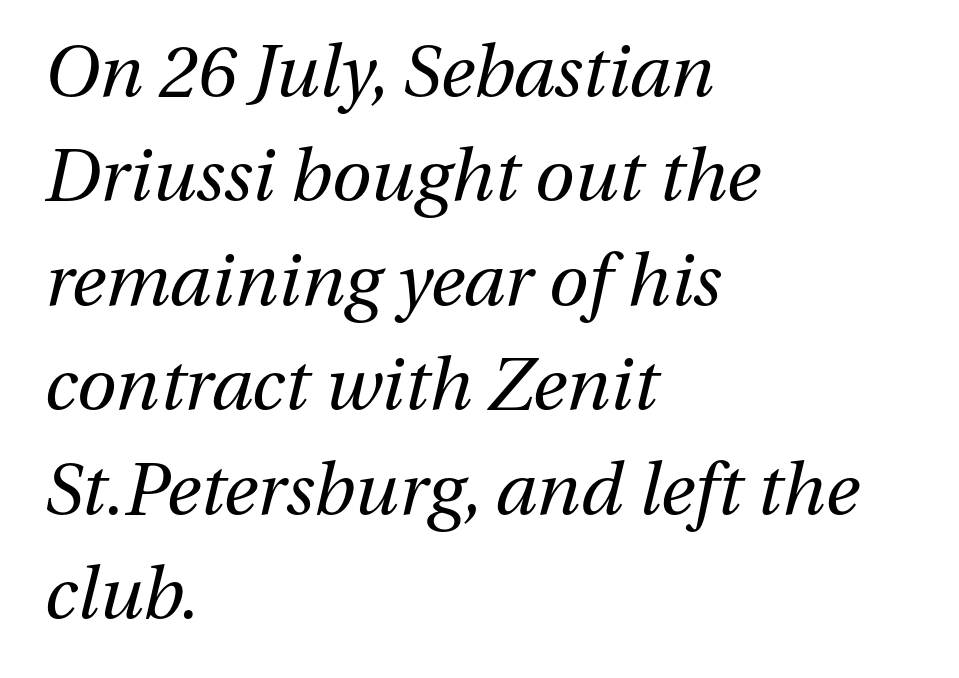
Q: Is the text bold? A: No.
Q: Is the text italic (slanted)? A: Yes, it leans right by about 13 degrees.
Q: Is the text underlined? A: No.
Q: How is the paragraph aligned? A: Left-aligned.
Q: Is the spacing between letters normal or unusually wide? A: Normal.
Q: Is the spacing between lines tight, normal or loose? A: Normal.
Q: Width (condensed, normal, or wide)? A: Normal.
Q: Stroke contrast? A: Medium.
Q: x-height? A: Medium.
Q: Monospaced? A: No.
